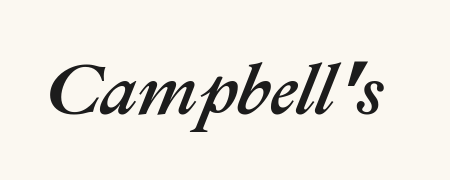
The image shows 73 px text type, italic (leaning right); set normal letter spacing, not underlined; medium stroke contrast and a medium x-height.
